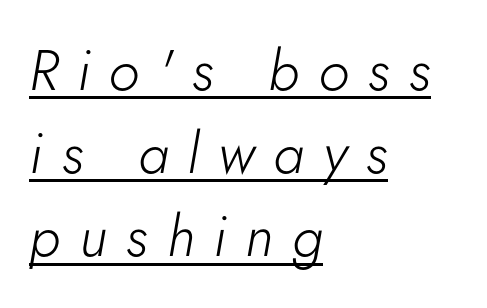
Observe the wide spacing: letters keep a clear distance from each other. A typesetter would mark this as italic. Is the block centered? No — it sits flush against the left margin. Note the varied advance widths — an 'i' is clearly narrower than an 'm'. Regular leading.
